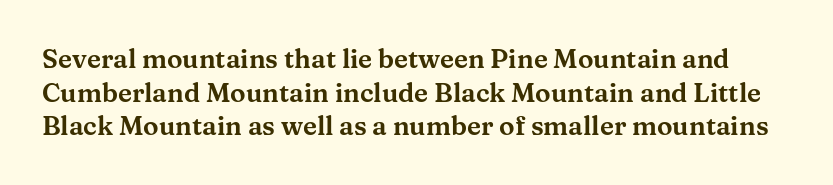
The image shows 26 px text type, upright; set normal line spacing (1.29x), normal letter spacing, not underlined.
